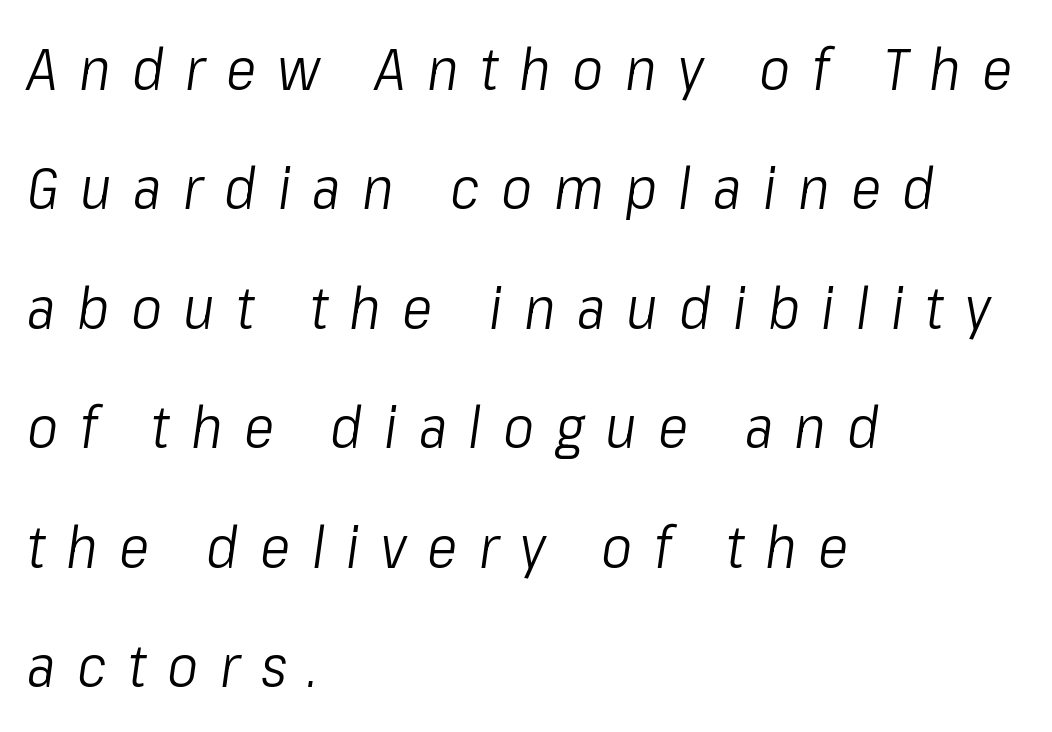
{"italic": "yes", "lean": "right", "slant_degrees": 8, "bold": "no", "weight": "light", "width": "condensed", "stroke_contrast": "low", "x_height": "medium", "monospaced": "no", "underline": "no", "align": "left", "line_spacing": "loose", "line_spacing_ratio": 2.06, "letter_spacing": "wide", "letter_spacing_em": 0.37, "glyph_px": 58}
